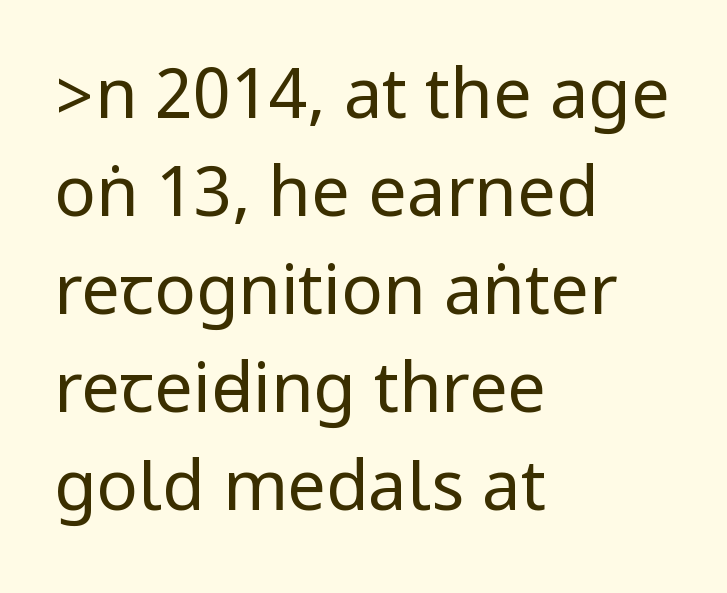
The image shows 69 px regular-weight, condensed sans-serif type, upright; set left-aligned, normal line spacing (1.42x), normal letter spacing, not underlined; low stroke contrast.
